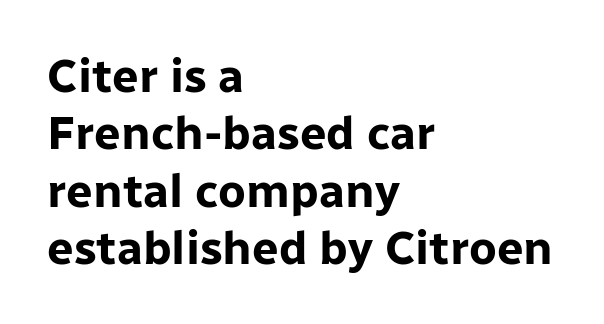
If you drew a ruler down the left edge, every line would touch it. Only glyphs here, with clear space below each row. Notice how the stems are strictly vertical — no italics here. What weight is shown? A full bold with thick strokes. Is this a sans? Yes — the strokes have no serifs. You could not count columns in this text — the font is proportionally spaced.
